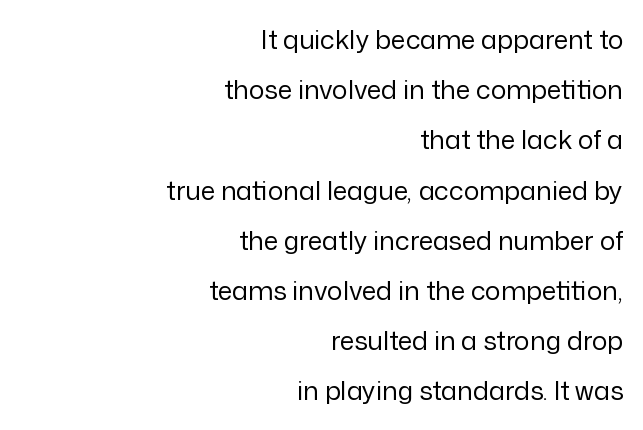
The image shows 26 px text type, upright; set right-aligned, loose line spacing (1.93x), normal letter spacing, not underlined.
